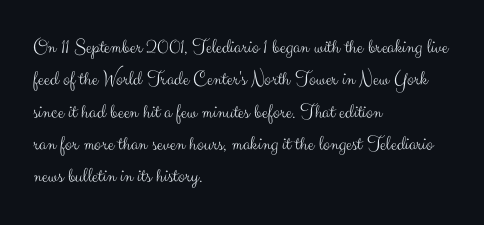
{"bold": "no", "underline": "no", "align": "left", "line_spacing": "normal", "line_spacing_ratio": 1.54, "letter_spacing": "normal", "letter_spacing_em": 0.0, "glyph_px": 21}
